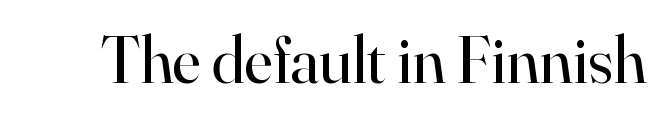
{"serif": "yes", "italic": "no", "bold": "no", "weight": "regular", "width": "normal", "stroke_contrast": "high", "x_height": "small", "monospaced": "no", "underline": "no", "letter_spacing": "normal", "letter_spacing_em": 0.0, "glyph_px": 67}
